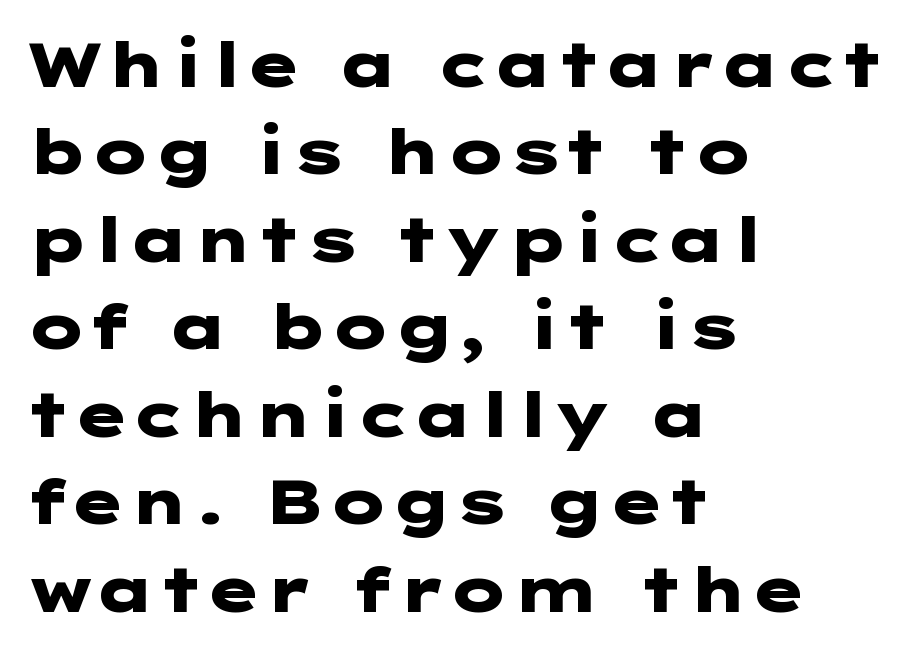
Rendered with straight, roman letterforms. Nobody drew a line under any word here. The vertical gap from one line to the next is medium. The face used here is a sans, in the tradition of grotesques and geometrics. The type is set solid horizontally, with unmodified tracking. Casual observation: everything's shoved over to the left.
